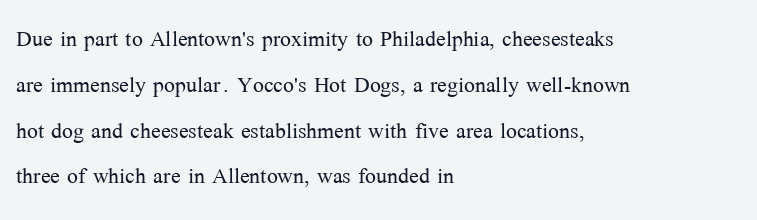
The image shows 29 px light serif type, upright; set left-aligned, normal line spacing (1.58x), normal letter spacing, not underlined; medium stroke contrast and a medium x-height.
